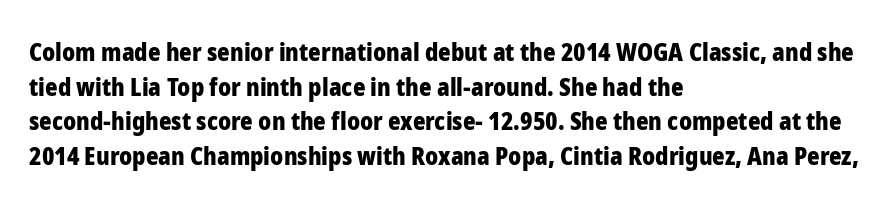
Q: Is the text bold? A: Yes.
Q: Is the text italic (slanted)? A: No, it is upright.
Q: Is the text underlined? A: No.
Q: How is the paragraph aligned? A: Left-aligned.
Q: Is the spacing between letters normal or unusually wide? A: Normal.
Q: Is the spacing between lines tight, normal or loose? A: Normal.
